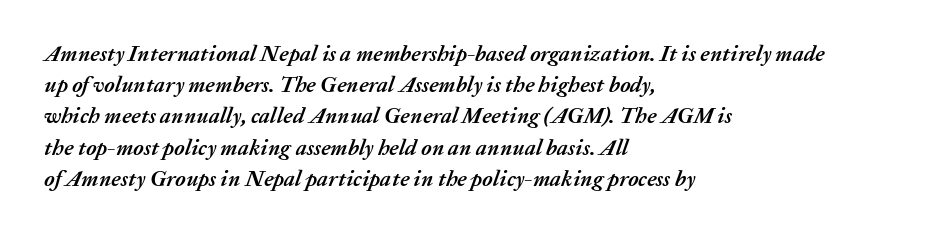
Q: Is the text bold? A: Yes.
Q: Is the text italic (slanted)? A: Yes, it leans right by about 20 degrees.
Q: Is the text underlined? A: No.
Q: How is the paragraph aligned? A: Left-aligned.
Q: Is the spacing between letters normal or unusually wide? A: Normal.
Q: Is the spacing between lines tight, normal or loose? A: Normal.
